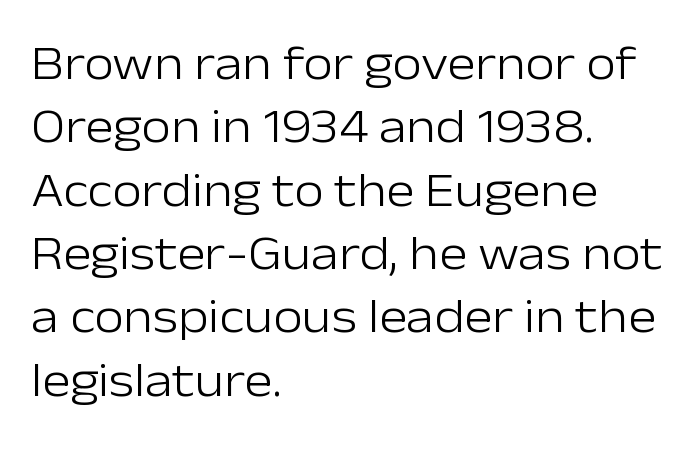
{"serif": "no", "italic": "no", "bold": "no", "weight": "light", "width": "normal", "stroke_contrast": "low", "x_height": "medium", "monospaced": "no", "underline": "no", "align": "left", "line_spacing": "normal", "line_spacing_ratio": 1.32, "letter_spacing": "normal", "letter_spacing_em": 0.0, "glyph_px": 48}
